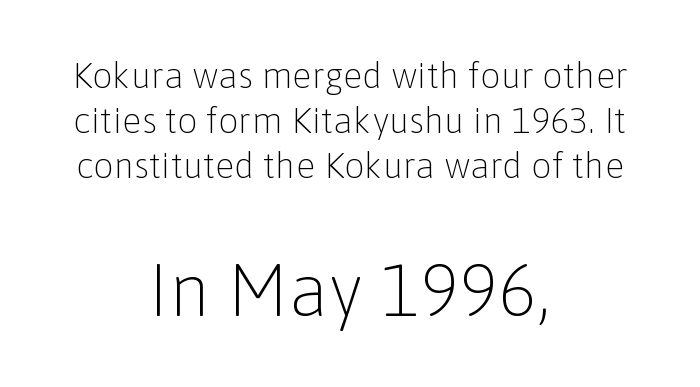
{"serif": "no", "italic": "no", "bold": "no", "weight": "light", "width": "normal", "stroke_contrast": "low", "x_height": "medium", "monospaced": "no", "underline": "no", "align": "center", "line_spacing": "normal", "line_spacing_ratio": 1.25, "letter_spacing": "normal", "letter_spacing_em": 0.0, "larger_block": "second", "size_ratio": 2.03, "glyph_px": 73}
